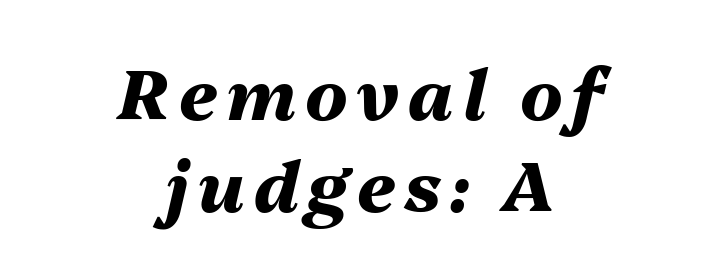
The passage shown is not underscored anywhere. How heavy is the stroke? Heavy — this is a bold. A typesetter would call this leading conventional body-copy spacing. Do the characters align in a grid? No, the font is proportional.
